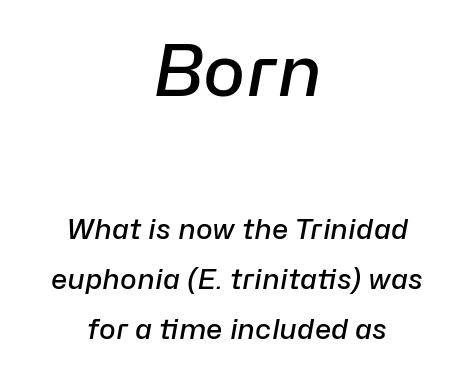
Q: Is the text bold? A: Semi-bold.
Q: Is the text italic (slanted)? A: Yes, it leans right by about 10 degrees.
Q: Is the text underlined? A: No.
Q: How is the paragraph aligned? A: Centered.
Q: Is the spacing between letters normal or unusually wide? A: Normal.
Q: Which block of text is set in a larger size, the first (top) or the second (bottom)? A: The first (top) one.
Q: Width (condensed, normal, or wide)? A: Normal.
Q: Stroke contrast? A: Low.
Q: x-height? A: Medium.
Q: Monospaced? A: No.
